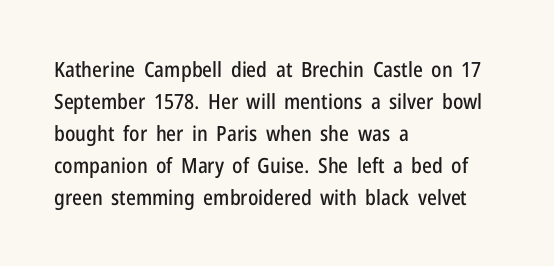
The image shows 21 px text type, upright; set left-aligned, normal line spacing (1.52x), normal letter spacing, not underlined.
